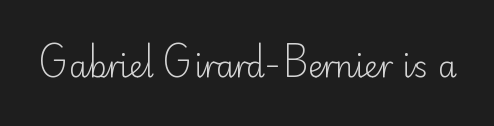
The image shows 30 px light sans-serif type, upright; set normal letter spacing, not underlined; low stroke contrast and a small x-height.
